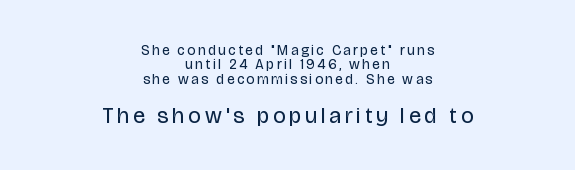
Q: Is the text bold? A: No.
Q: Is the text italic (slanted)? A: No, it is upright.
Q: Is the text underlined? A: No.
Q: How is the paragraph aligned? A: Centered.
Q: Is the spacing between lines tight, normal or loose? A: Tight.
Q: Which block of text is set in a larger size, the first (top) or the second (bottom)? A: The second (bottom) one.
